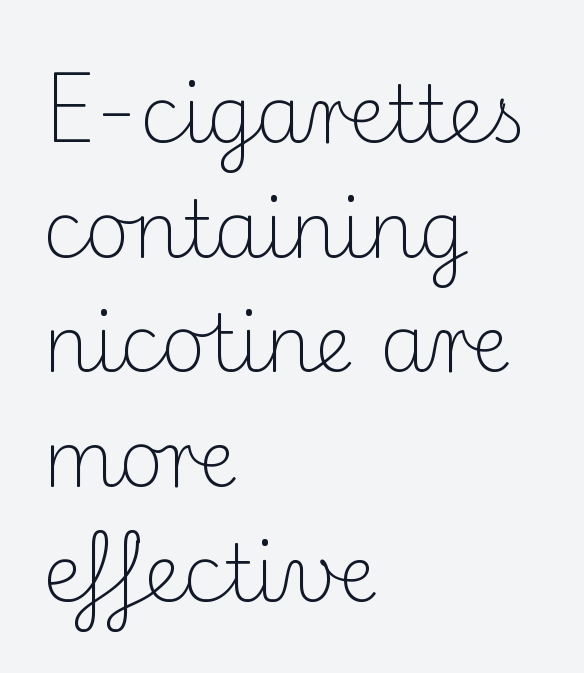
Q: Is the text bold? A: No.
Q: Is the text italic (slanted)? A: No, it is upright.
Q: Is the typeface a serif or a sans-serif typeface? A: Serif.
Q: Is the text underlined? A: No.
Q: How is the paragraph aligned? A: Left-aligned.
Q: Is the spacing between letters normal or unusually wide? A: Normal.
Q: Is the spacing between lines tight, normal or loose? A: Normal.
Q: Width (condensed, normal, or wide)? A: Normal.
Q: Stroke contrast? A: Medium.
Q: x-height? A: Small.
Q: Monospaced? A: No.
